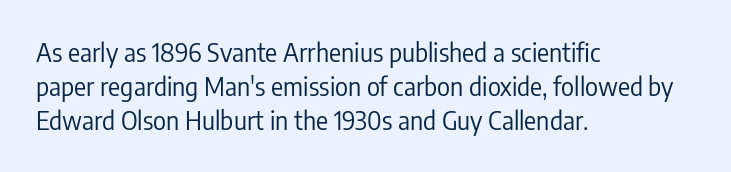
The image shows 25 px text type, upright; set left-aligned, normal line spacing (1.36x), normal letter spacing, not underlined.
